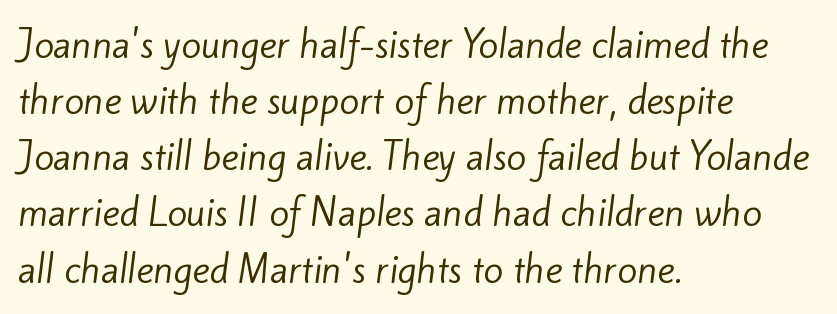
These lines are composed in type without serifs. Letter spacing: default. In CSS terms this would be text-align: left. The area under the type is left untouched. Students, observe: this is what conventionally led text looks like.
